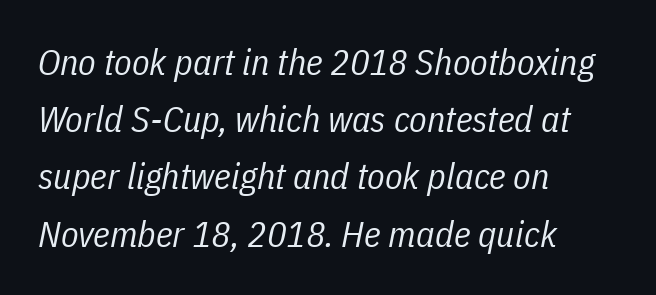
The paragraph shown leans on its left margin. Glyph-to-glyph distance matches everyday printed text. Spacing verdict: proportional, widths tailored to each character. There's an unmistakable incline to the writing here. Regarding leading, the lines here are spaced in the standard way.
